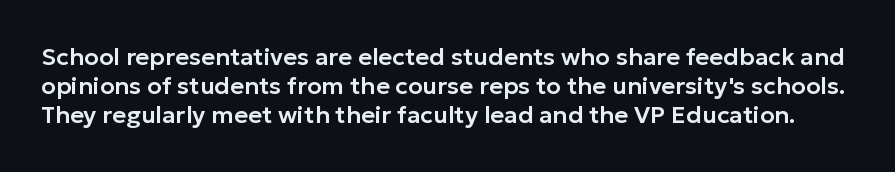
{"italic": "no", "underline": "no", "line_spacing_ratio": 1.21, "letter_spacing": "normal", "letter_spacing_em": 0.0, "glyph_px": 24}
